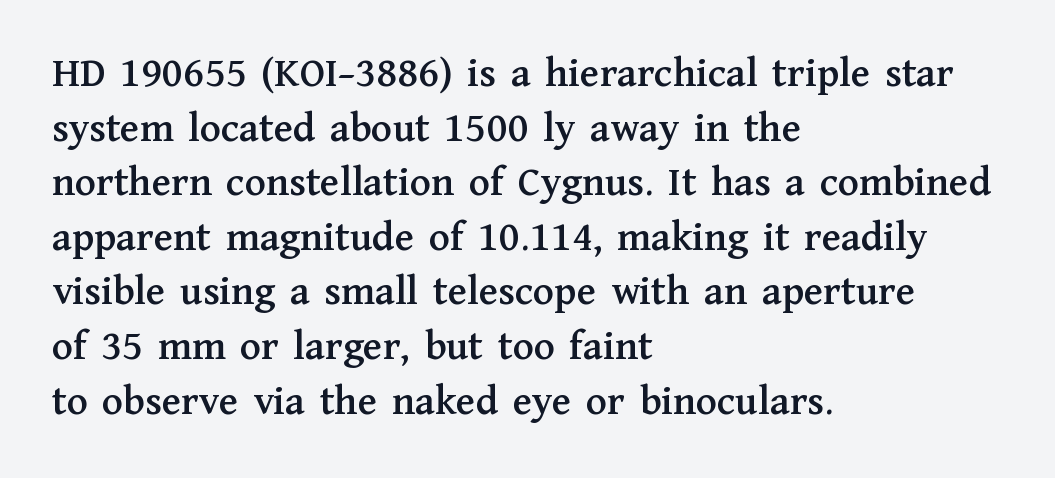
{"serif": "yes", "italic": "no", "width": "normal", "stroke_contrast": "medium", "x_height": "medium", "monospaced": "no", "underline": "no", "align": "left", "line_spacing": "normal", "line_spacing_ratio": 1.27, "letter_spacing": "normal", "letter_spacing_em": 0.0, "glyph_px": 43}
